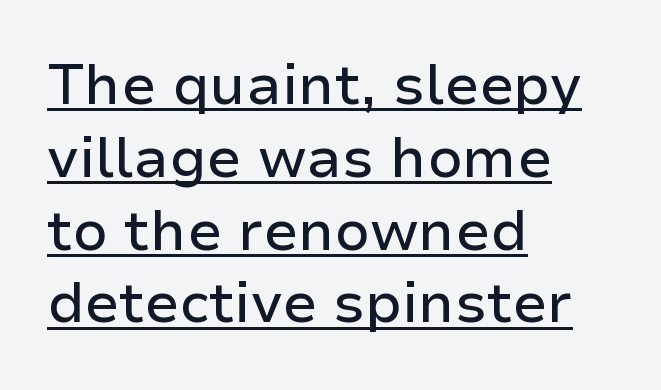
Q: Is the text italic (slanted)? A: No, it is upright.
Q: Is the typeface a serif or a sans-serif typeface? A: Sans-serif.
Q: Is the text underlined? A: Yes.
Q: How is the paragraph aligned? A: Left-aligned.
Q: Is the spacing between letters normal or unusually wide? A: Normal.
Q: Is the spacing between lines tight, normal or loose? A: Normal.
Q: Width (condensed, normal, or wide)? A: Normal.
Q: Stroke contrast? A: Low.
Q: x-height? A: Medium.
Q: Monospaced? A: No.
